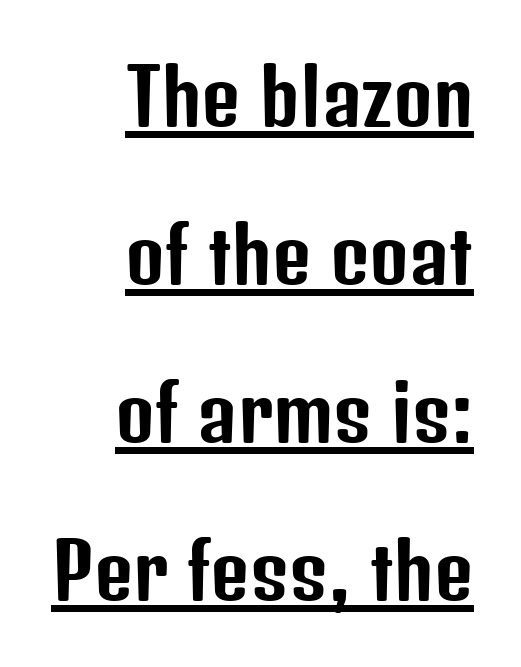
Q: Is the text italic (slanted)? A: No, it is upright.
Q: Is the typeface a serif or a sans-serif typeface? A: Sans-serif.
Q: Is the text underlined? A: Yes.
Q: How is the paragraph aligned? A: Right-aligned.
Q: Is the spacing between letters normal or unusually wide? A: Normal.
Q: Is the spacing between lines tight, normal or loose? A: Loose.
Q: Width (condensed, normal, or wide)? A: Condensed.
Q: Stroke contrast? A: Low.
Q: x-height? A: Medium.
Q: Monospaced? A: No.
